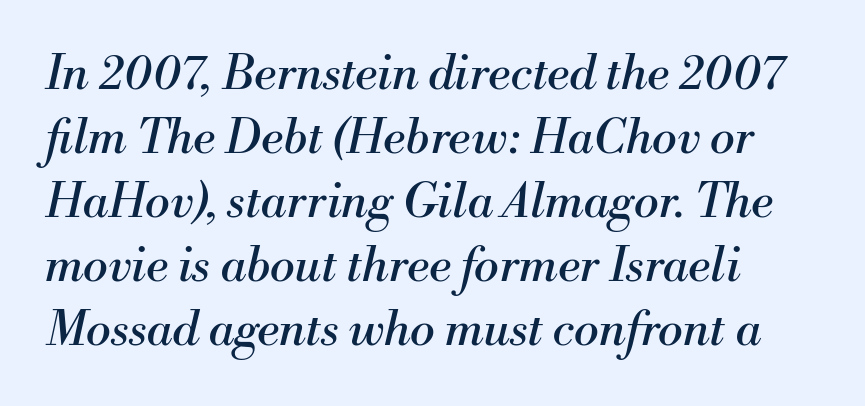
{"serif": "yes", "italic": "yes", "lean": "right", "slant_degrees": 13, "bold": "no", "weight": "regular", "width": "normal", "stroke_contrast": "medium", "x_height": "small", "monospaced": "no", "underline": "no", "align": "left", "line_spacing": "normal", "line_spacing_ratio": 1.36, "letter_spacing": "normal", "letter_spacing_em": 0.0, "glyph_px": 47}
